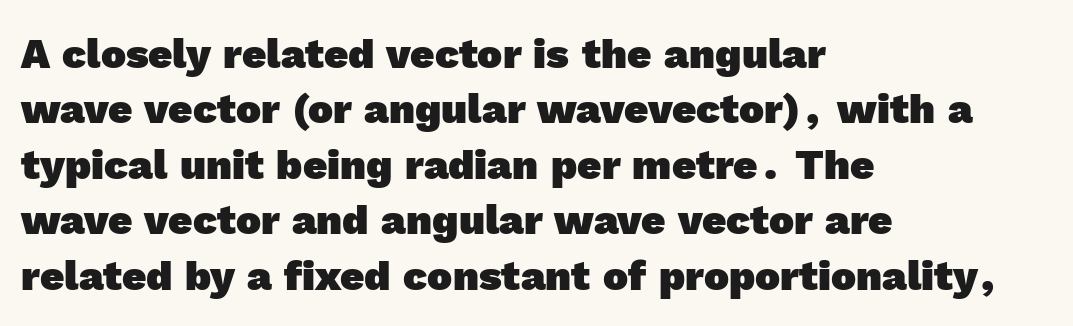
Q: Is the text bold? A: Yes.
Q: Is the typeface a serif or a sans-serif typeface? A: Sans-serif.
Q: Is the text underlined? A: No.
Q: How is the paragraph aligned? A: Left-aligned.
Q: Is the spacing between letters normal or unusually wide? A: Normal.
Q: Is the spacing between lines tight, normal or loose? A: Normal.
Q: Width (condensed, normal, or wide)? A: Normal.
Q: x-height? A: Medium.
Q: Monospaced? A: No.
